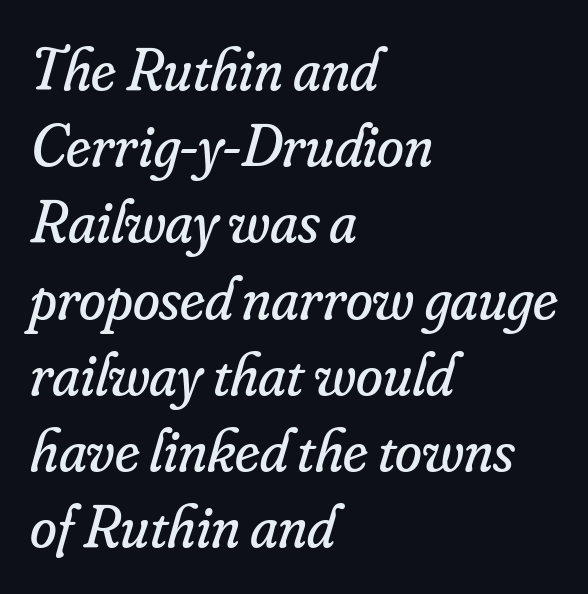
I'd call this a serif setting — the letters wear small feet. Each new line begins a customary step beneath the previous one. Is the letter spacing exaggerated? No — it looks like the ordinary default. Words float on clear page, feet unadorned. Varying glyph widths throughout — classic text-font behaviour. Short and long lines alike share a common starting point at left.
